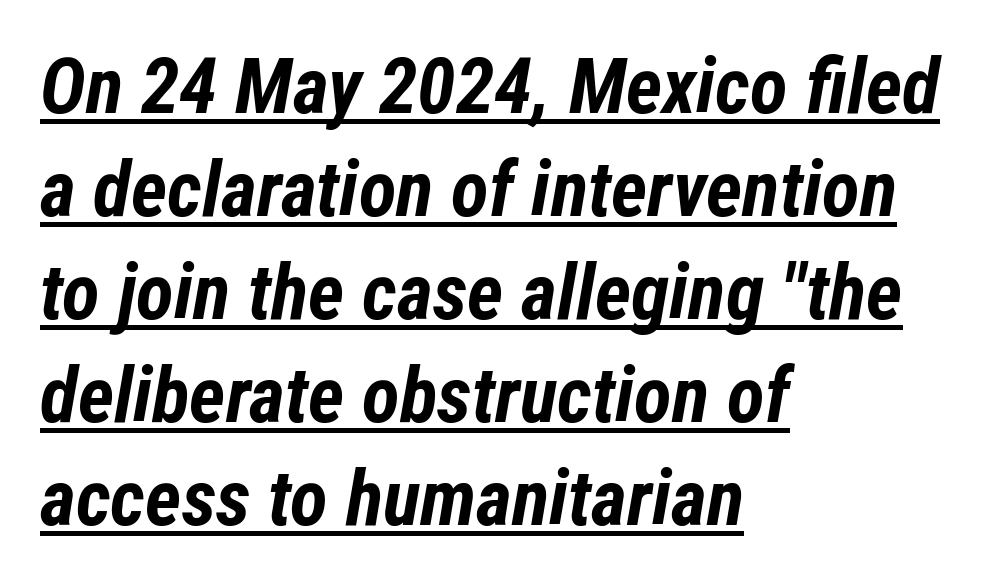
The type is set solid horizontally, with unmodified tracking. Like a heading marked for emphasis, these lines bear an underscore. The glyphs look as if they've been sheared to an angle. Honestly, the row spacing looks completely unremarkable.
